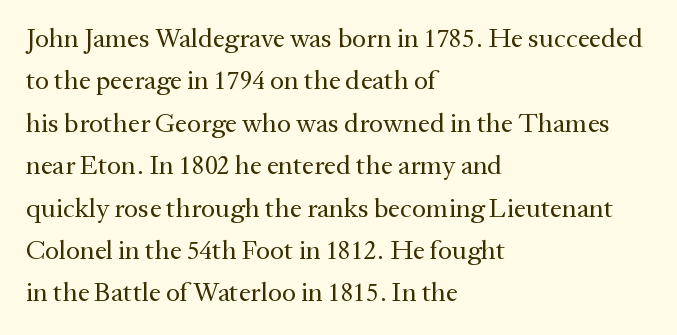
Characters follow at the spacing the type designer built in. Where is the straight margin? On the left. Weight: regular or lighter. Check the space under the baseline: it is left empty. Each new line begins a customary step beneath the previous one.
